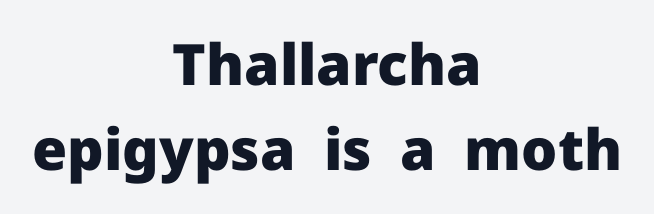
The image shows 57 px heavy sans-serif type, upright; set centered, normal line spacing (1.49x), normal letter spacing, not underlined; low stroke contrast and a medium x-height.
